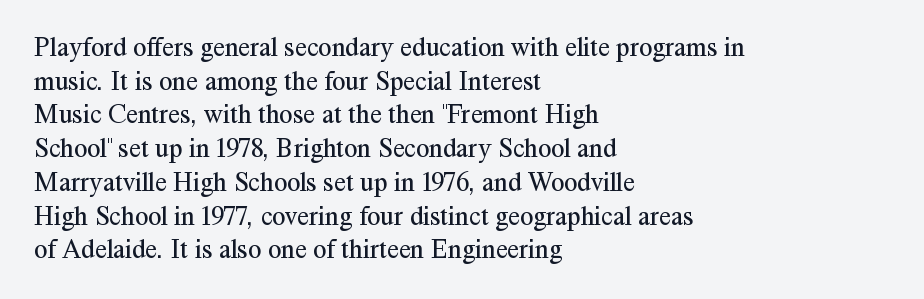
The image shows 27 px text type, upright; set left-aligned, normal line spacing (1.25x), normal letter spacing, not underlined.
